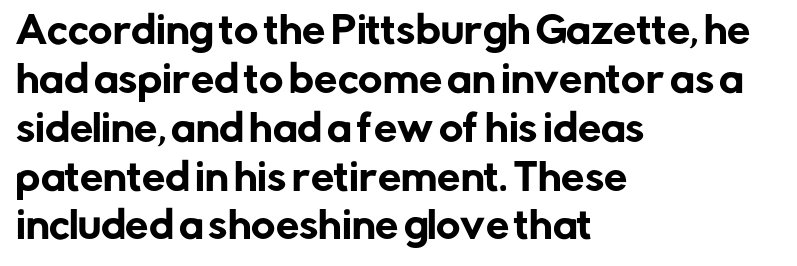
{"serif": "no", "italic": "no", "width": "normal", "stroke_contrast": "low", "x_height": "medium", "monospaced": "no", "underline": "no", "align": "left", "line_spacing": "normal", "line_spacing_ratio": 1.32, "letter_spacing": "normal", "letter_spacing_em": 0.0, "glyph_px": 37}
